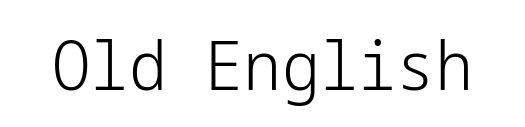
Italic? Not at all — the glyphs are vertical. The letterforms sit shoulder to shoulder at normal distance. Weight: not bold — regular or lighter. Are there feet on the stems? There aren't — it's a sans.
